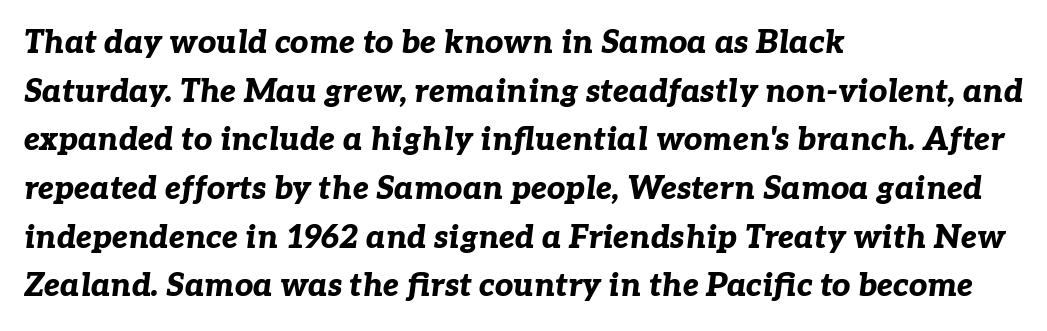
Q: Is the text bold? A: Yes.
Q: Is the text italic (slanted)? A: Yes, it leans right by about 7 degrees.
Q: Is the text underlined? A: No.
Q: How is the paragraph aligned? A: Left-aligned.
Q: Is the spacing between letters normal or unusually wide? A: Normal.
Q: Is the spacing between lines tight, normal or loose? A: Normal.
Q: Width (condensed, normal, or wide)? A: Normal.
Q: Stroke contrast? A: Low.
Q: x-height? A: Medium.
Q: Monospaced? A: No.
